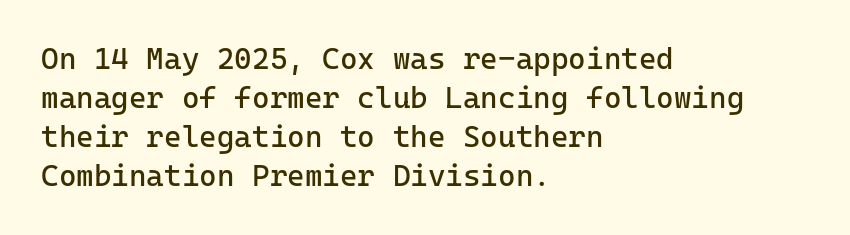
{"serif": "no", "italic": "no", "bold": "no", "weight": "regular", "width": "normal", "stroke_contrast": "low", "x_height": "medium", "monospaced": "yes", "underline": "no", "align": "left", "line_spacing": "normal", "line_spacing_ratio": 1.3, "letter_spacing": "normal", "letter_spacing_em": 0.0, "glyph_px": 30}
